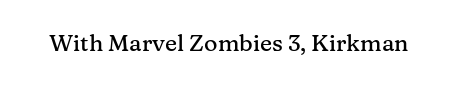
Q: Is the text italic (slanted)? A: No, it is upright.
Q: Is the text underlined? A: No.
Q: Is the spacing between letters normal or unusually wide? A: Normal.
